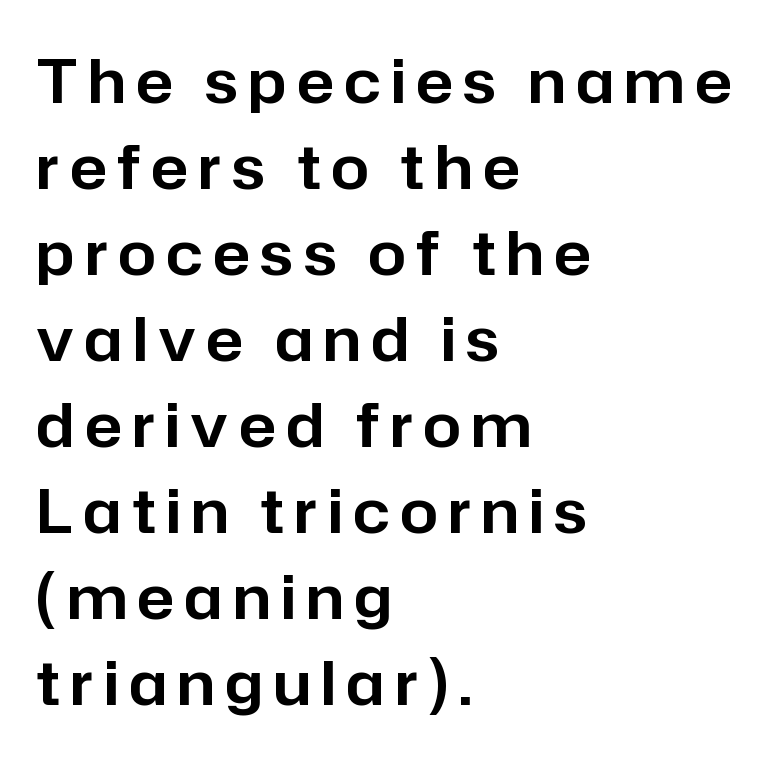
The image shows 61 px sans-serif type, upright; set left-aligned, normal line spacing (1.41x), not underlined; low stroke contrast and a medium x-height.
